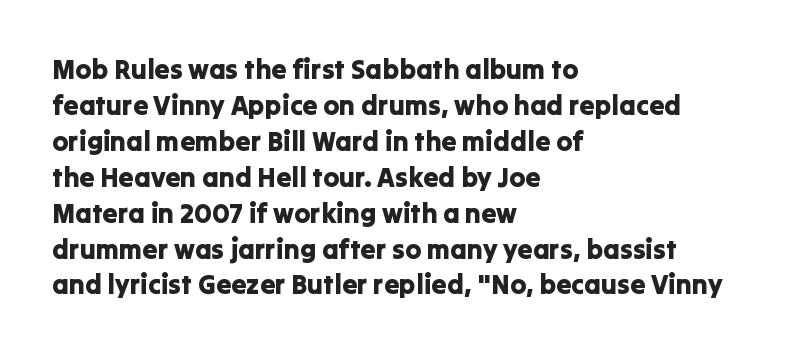
{"italic": "no", "underline": "no", "align": "left", "line_spacing": "normal", "line_spacing_ratio": 1.33, "letter_spacing": "normal", "letter_spacing_em": 0.0, "glyph_px": 27}
